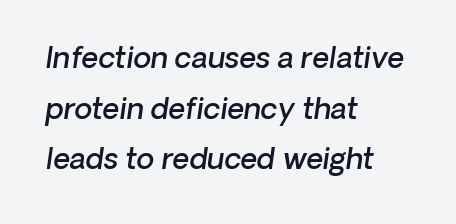
The image shows 29 px semibold sans-serif type; set left-aligned, line spacing 1.75x, normal letter spacing, not underlined; low stroke contrast and a medium x-height.
